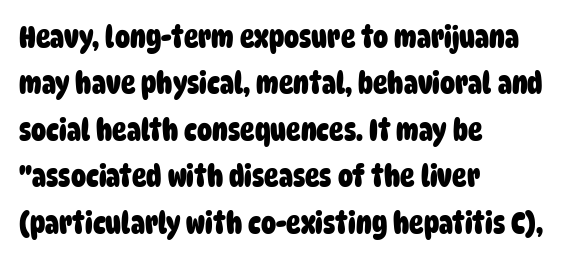
The image shows 30 px heavy, condensed sans-serif type; set left-aligned, normal line spacing (1.55x), normal letter spacing, not underlined; low stroke contrast and a large x-height.
